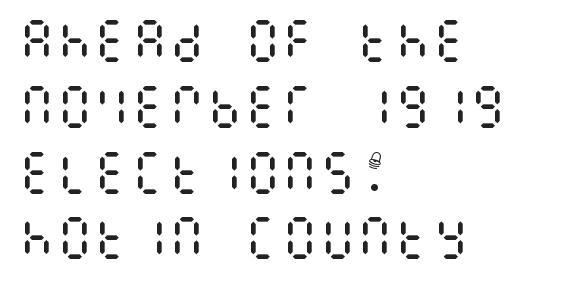
{"italic": "no", "bold": "no", "weight": "regular", "width": "condensed", "stroke_contrast": "medium", "x_height": "large", "underline": "no", "align": "left", "line_spacing": "normal", "line_spacing_ratio": 1.4, "letter_spacing": "normal", "letter_spacing_em": 0.0, "glyph_px": 47}
